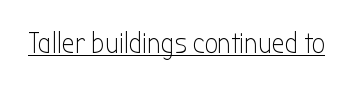
The image shows 29 px light, condensed sans-serif type, upright; set normal letter spacing, underlined; low stroke contrast and a medium x-height.
